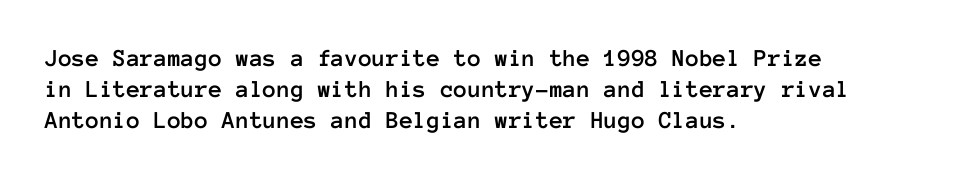
{"italic": "no", "underline": "no", "align": "left", "line_spacing_ratio": 1.24, "letter_spacing": "normal", "letter_spacing_em": 0.0, "glyph_px": 25}
